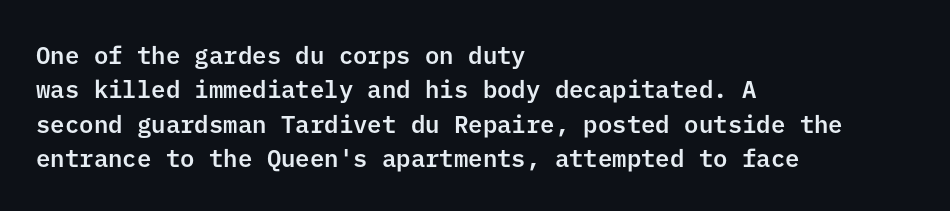
{"italic": "no", "underline": "no", "align": "left", "line_spacing": "normal", "line_spacing_ratio": 1.43, "letter_spacing": "normal", "letter_spacing_em": 0.0, "glyph_px": 24}
